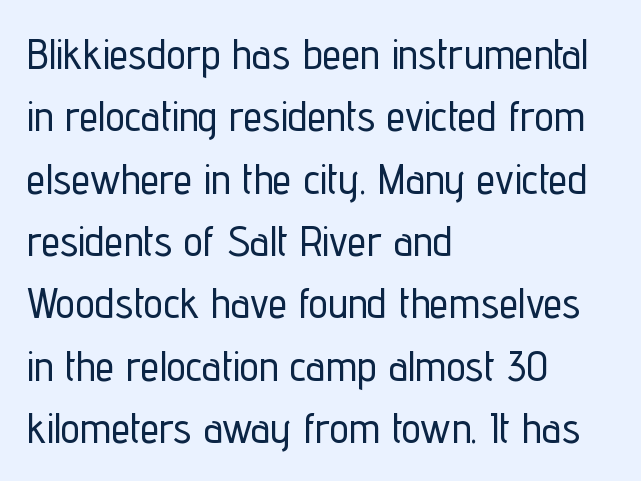
{"serif": "no", "italic": "no", "width": "condensed", "stroke_contrast": "low", "x_height": "medium", "monospaced": "no", "underline": "no", "align": "left", "line_spacing": "normal", "line_spacing_ratio": 1.45, "letter_spacing": "normal", "letter_spacing_em": 0.0, "glyph_px": 43}
